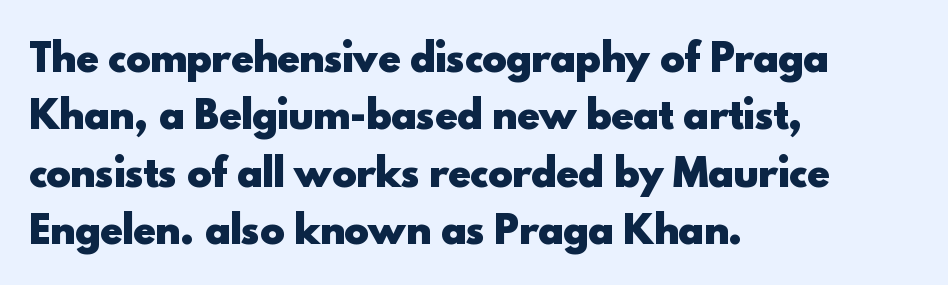
Q: Is the text bold? A: Yes.
Q: Is the text italic (slanted)? A: No, it is upright.
Q: Is the typeface a serif or a sans-serif typeface? A: Sans-serif.
Q: Is the text underlined? A: No.
Q: How is the paragraph aligned? A: Left-aligned.
Q: Is the spacing between letters normal or unusually wide? A: Normal.
Q: Is the spacing between lines tight, normal or loose? A: Normal.
Q: Width (condensed, normal, or wide)? A: Normal.
Q: x-height? A: Small.
Q: Monospaced? A: No.
